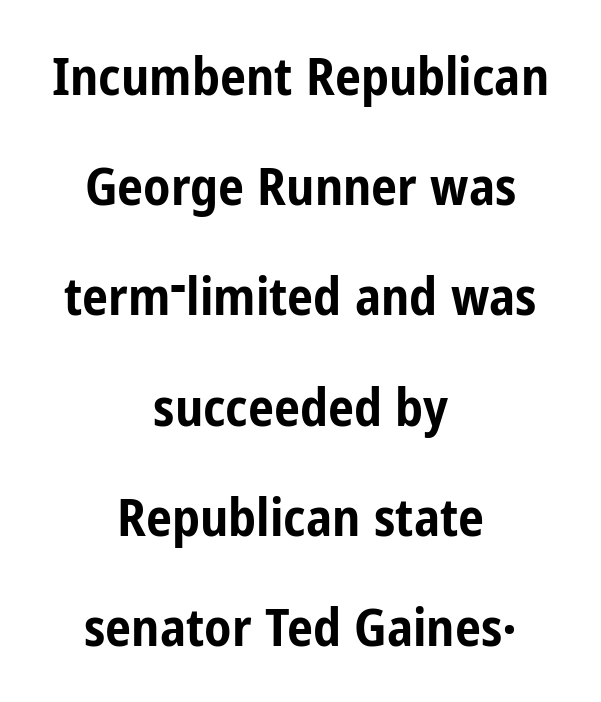
The image shows 52 px bold, condensed sans-serif type, upright; set centered, loose line spacing (2.12x), normal letter spacing, not underlined; low stroke contrast and a medium x-height.
